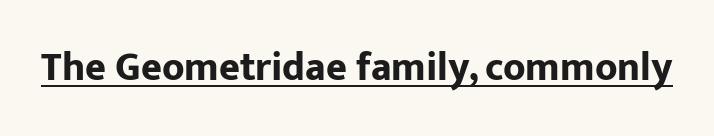
The image shows 40 px bold sans-serif type, upright; set normal letter spacing, underlined; low stroke contrast and a medium x-height.
